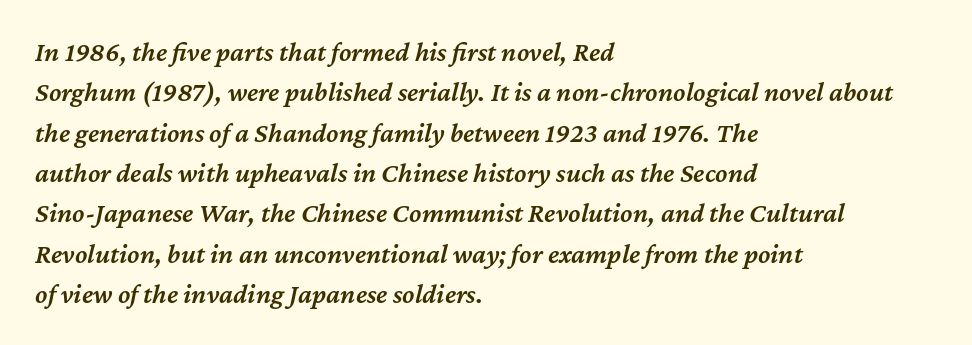
{"italic": "yes", "lean": "right", "slant_degrees": 12, "bold": "semi", "weight": "semibold", "width": "normal", "stroke_contrast": "medium", "x_height": "medium", "monospaced": "no", "underline": "no", "align": "left", "line_spacing": "normal", "line_spacing_ratio": 1.44, "letter_spacing": "normal", "letter_spacing_em": 0.0, "glyph_px": 28}
